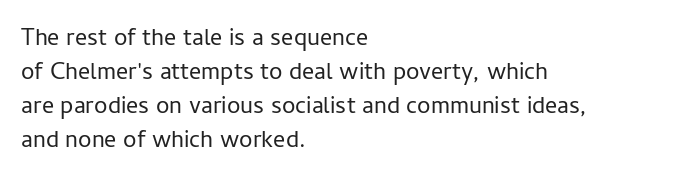
{"italic": "no", "bold": "no", "underline": "no", "align": "left", "line_spacing": "normal", "line_spacing_ratio": 1.41, "letter_spacing": "normal", "letter_spacing_em": 0.0, "glyph_px": 24}
